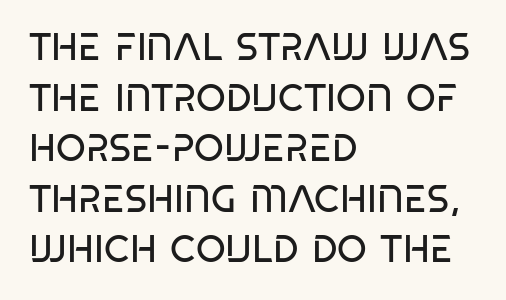
The image shows 38 px regular-weight, condensed sans-serif type; set left-aligned, normal line spacing (1.33x), normal letter spacing, not underlined; low stroke contrast and a large x-height.
